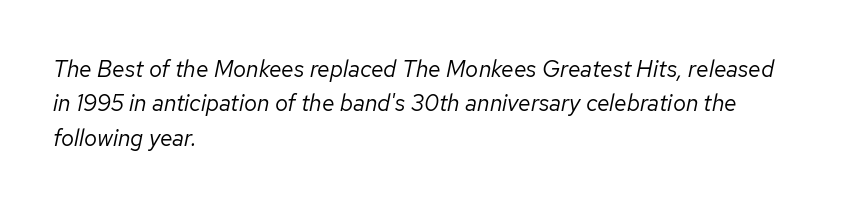
Q: Is the text bold? A: No.
Q: Is the text italic (slanted)? A: Yes, it leans right by about 12 degrees.
Q: Is the text underlined? A: No.
Q: How is the paragraph aligned? A: Left-aligned.
Q: Is the spacing between letters normal or unusually wide? A: Normal.
Q: Is the spacing between lines tight, normal or loose? A: Normal.
